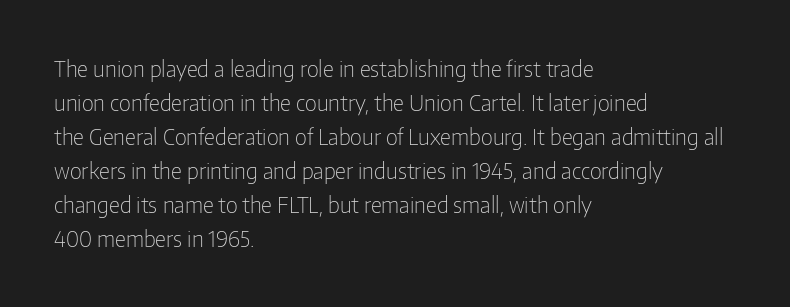
The image shows 22 px text type, upright; set left-aligned, normal line spacing (1.55x), normal letter spacing, not underlined.
